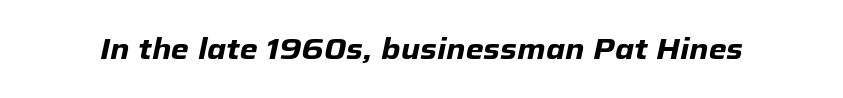
The image shows 29 px heavy type, italic (leaning right); set normal letter spacing, not underlined; low stroke contrast and a medium x-height.
